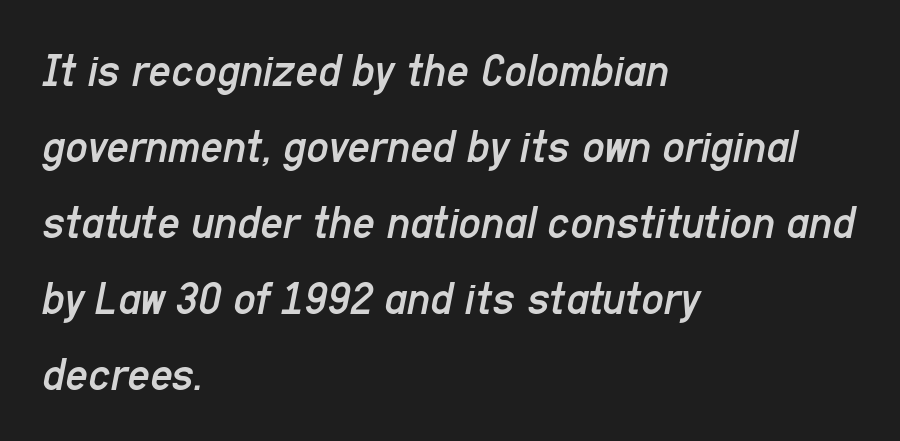
The image shows 49 px regular-weight, condensed type, italic (leaning right); set left-aligned, normal line spacing (1.55x), normal letter spacing, not underlined; low stroke contrast and a medium x-height.
